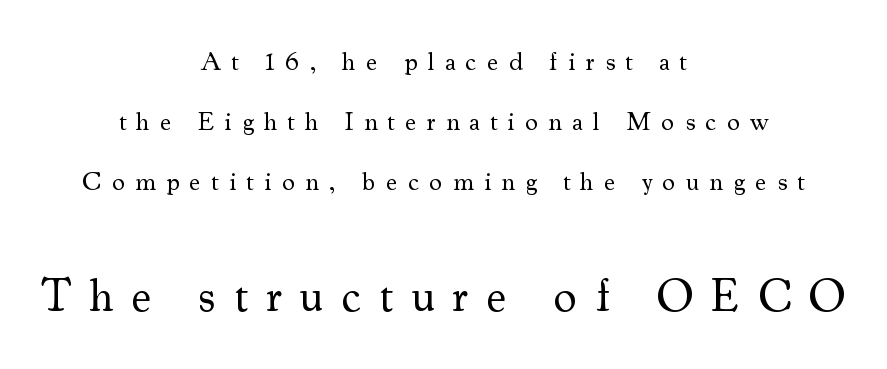
{"serif": "yes", "italic": "no", "bold": "no", "weight": "regular", "width": "normal", "stroke_contrast": "medium", "x_height": "small", "monospaced": "no", "underline": "no", "align": "center", "line_spacing": "loose", "line_spacing_ratio": 2.3, "letter_spacing": "wide", "letter_spacing_em": 0.39, "larger_block": "second", "size_ratio": 1.77, "glyph_px": 46}
